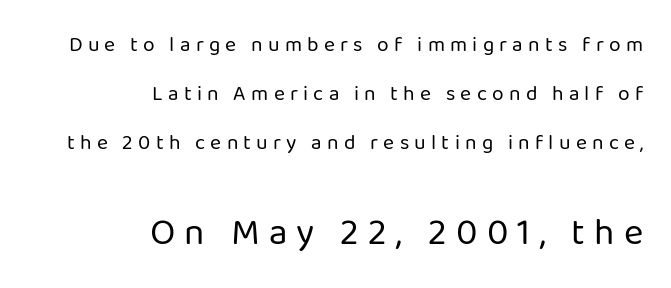
{"serif": "no", "italic": "no", "bold": "no", "weight": "regular", "width": "normal", "stroke_contrast": "low", "x_height": "medium", "monospaced": "no", "underline": "no", "align": "right", "line_spacing": "loose", "line_spacing_ratio": 2.34, "letter_spacing": "wide", "letter_spacing_em": 0.25, "larger_block": "second", "size_ratio": 1.76, "glyph_px": 37}
